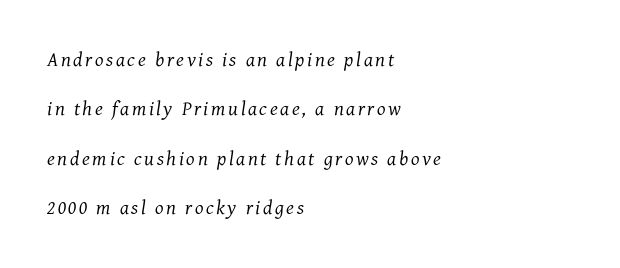
{"italic": "yes", "lean": "right", "slant_degrees": 7, "bold": "no", "underline": "no", "align": "left", "line_spacing": "loose", "line_spacing_ratio": 2.47, "glyph_px": 20}
